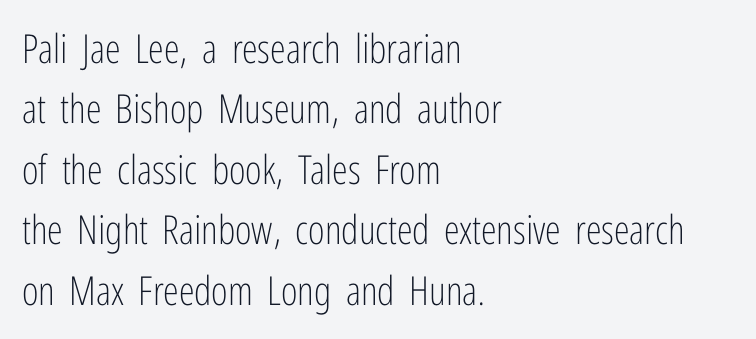
The image shows 40 px light, condensed sans-serif type, upright; set left-aligned, normal line spacing (1.51x), normal letter spacing, not underlined; low stroke contrast and a medium x-height.
